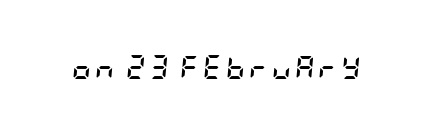
The image shows 24 px bold type, italic (leaning right); set not underlined.
